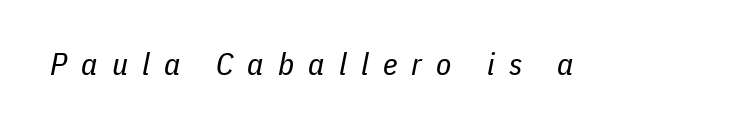
{"italic": "yes", "lean": "right", "slant_degrees": 11, "bold": "no", "weight": "regular", "width": "condensed", "stroke_contrast": "low", "x_height": "medium", "monospaced": "no", "underline": "no", "letter_spacing": "wide", "letter_spacing_em": 0.46, "glyph_px": 31}
